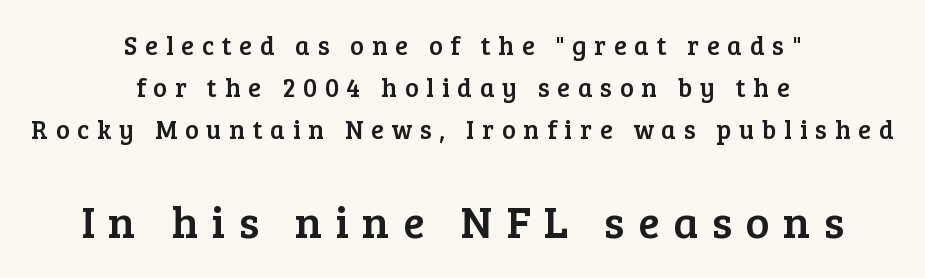
You could not count columns in this text — the font is proportionally spaced. Evenly set lines give the paragraph a standard silhouette. Size contrast runs from small at the top to large at the bottom. No word sits above an underline. Quick note: not italic, upright. Look at the bottom of the vertical strokes: they flare into serifs here.
